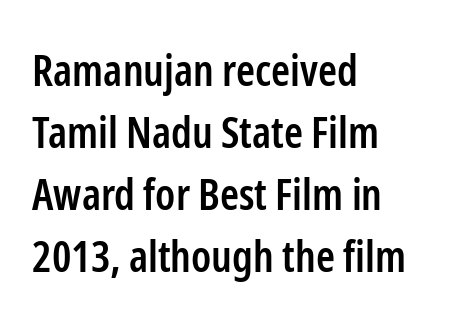
Q: Is the text bold? A: Semi-bold.
Q: Is the text italic (slanted)? A: No, it is upright.
Q: Is the typeface a serif or a sans-serif typeface? A: Sans-serif.
Q: Is the text underlined? A: No.
Q: How is the paragraph aligned? A: Left-aligned.
Q: Is the spacing between letters normal or unusually wide? A: Normal.
Q: Is the spacing between lines tight, normal or loose? A: Normal.
Q: Width (condensed, normal, or wide)? A: Condensed.
Q: Stroke contrast? A: Low.
Q: x-height? A: Medium.
Q: Monospaced? A: No.
